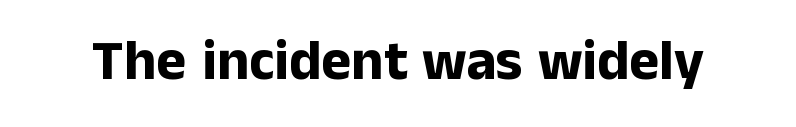
Do the letters lean? They stand straight. Heft: maximum for text — a bold. What stands out about the letter spacing? Nothing — it is the standard amount. Stroke terminals: plain, sans-serif. Descenders are the only things crossing below the line.
